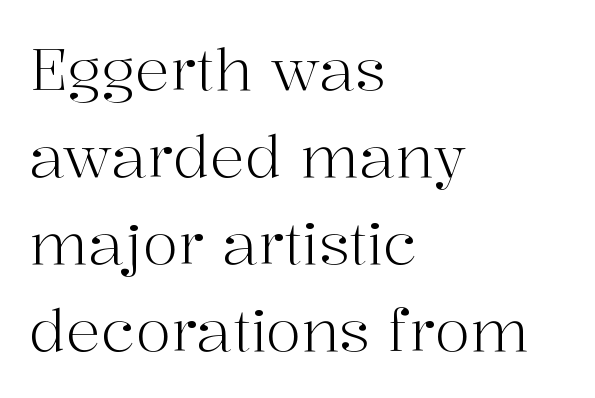
{"serif": "yes", "italic": "no", "bold": "no", "weight": "light", "width": "normal", "stroke_contrast": "high", "x_height": "medium", "monospaced": "no", "underline": "no", "align": "left", "line_spacing": "normal", "line_spacing_ratio": 1.5, "letter_spacing": "normal", "letter_spacing_em": 0.0, "glyph_px": 58}
